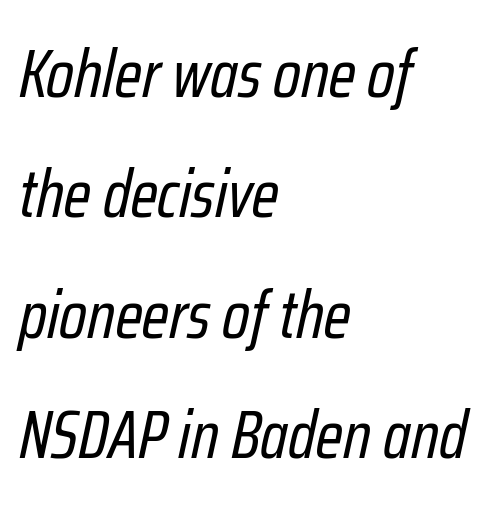
Q: Is the text bold? A: No.
Q: Is the text italic (slanted)? A: Yes, it leans right by about 12 degrees.
Q: Is the text underlined? A: No.
Q: How is the paragraph aligned? A: Left-aligned.
Q: Is the spacing between letters normal or unusually wide? A: Normal.
Q: Width (condensed, normal, or wide)? A: Condensed.
Q: Stroke contrast? A: Low.
Q: x-height? A: Medium.
Q: Monospaced? A: No.
